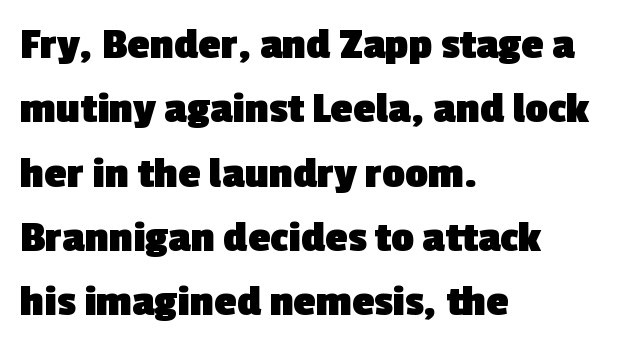
The image shows 45 px heavy sans-serif type; set left-aligned, normal line spacing (1.43x), normal letter spacing, not underlined; a medium x-height.
